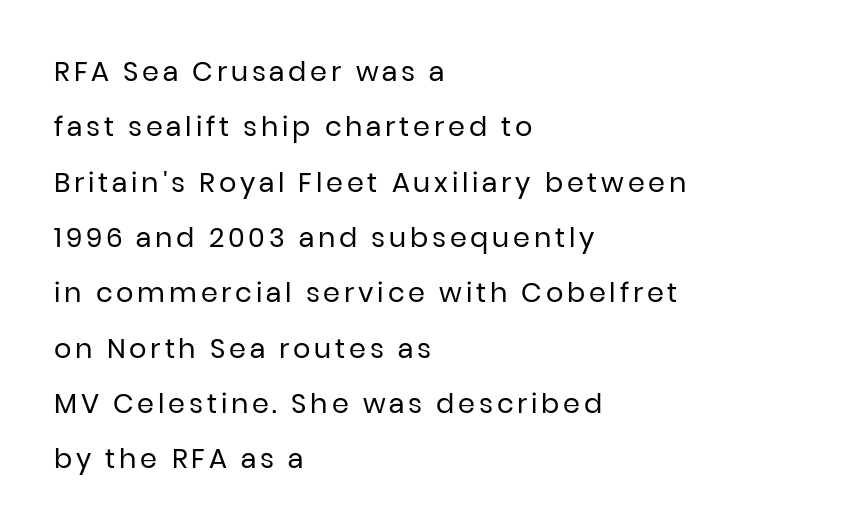
The image shows 27 px text type, upright; set left-aligned, loose line spacing (2.05x), not underlined.
